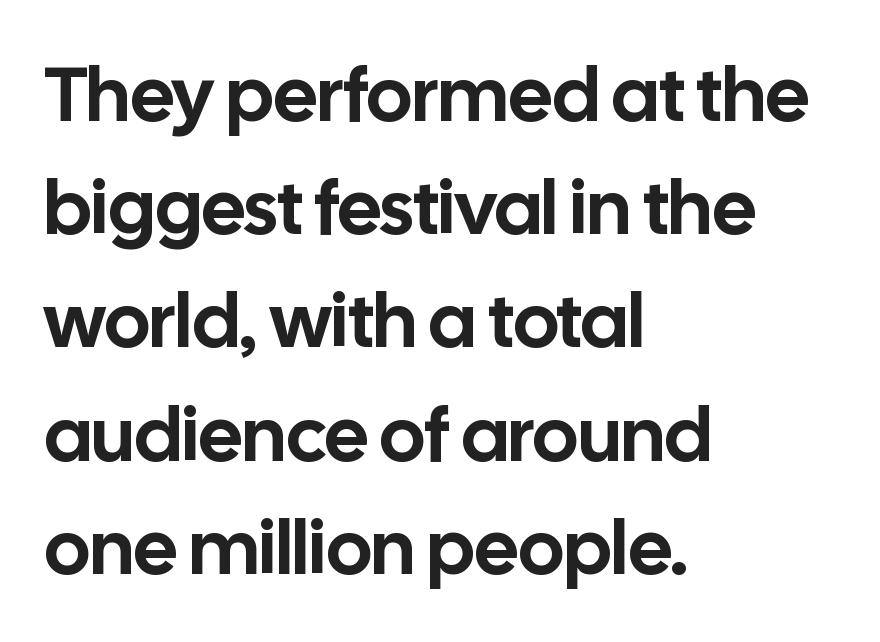
{"serif": "no", "italic": "no", "width": "normal", "stroke_contrast": "low", "x_height": "medium", "monospaced": "no", "underline": "no", "align": "left", "line_spacing": "normal", "line_spacing_ratio": 1.47, "letter_spacing": "normal", "letter_spacing_em": 0.0, "glyph_px": 77}
